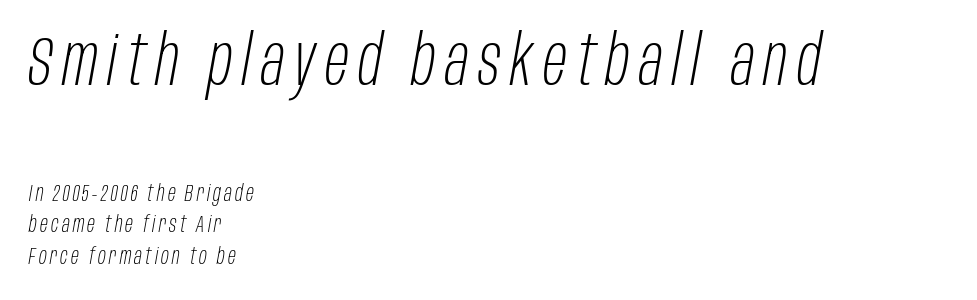
Students, observe: this is what conventionally led text looks like. This sample is left-justified, so line endings fall wherever the words run out. Between these two stacked blocks, the higher one wins on size. The strokes carry an ordinary text weight at most. Letters rest on an invisible, unmarked baseline. The letters are slanted; this is an italic face.
